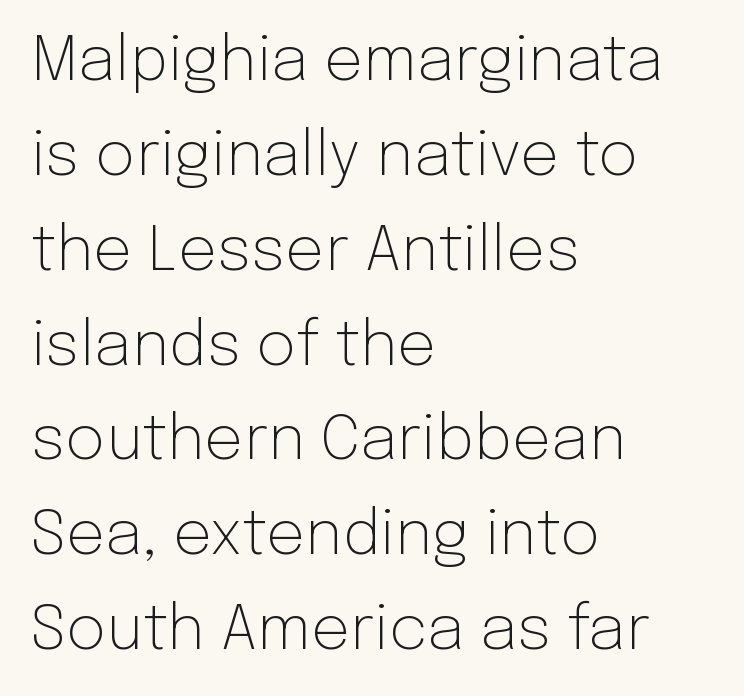
{"serif": "no", "italic": "no", "bold": "no", "weight": "light", "width": "normal", "stroke_contrast": "low", "x_height": "medium", "monospaced": "no", "underline": "no", "align": "left", "line_spacing": "normal", "line_spacing_ratio": 1.53, "letter_spacing": "normal", "letter_spacing_em": 0.0, "glyph_px": 62}
